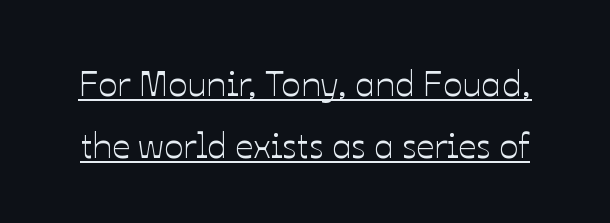
Tracking here is standard; glyphs follow each other at the usual distance. Is this a fixed-width face? No — the glyphs have proportional, varying widths. Compared with undecorated copy, this sample adds a rule below the words. If you drew a line through each stem, it would be perfectly vertical.
